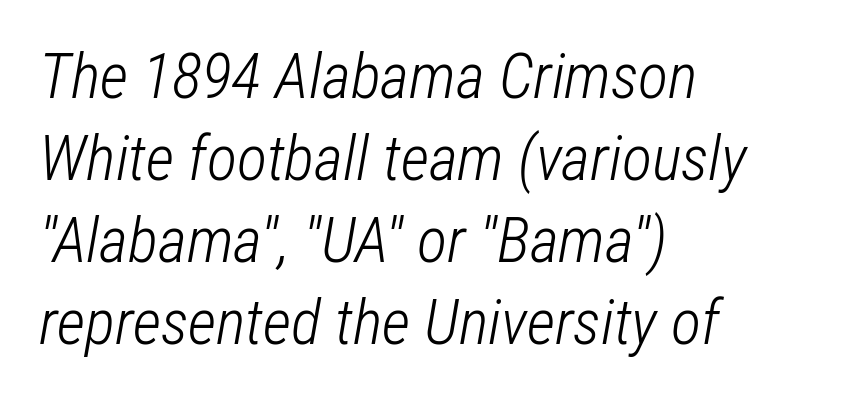
{"italic": "yes", "lean": "right", "slant_degrees": 12, "bold": "no", "weight": "light", "width": "condensed", "stroke_contrast": "low", "x_height": "medium", "monospaced": "no", "underline": "no", "align": "left", "line_spacing": "normal", "line_spacing_ratio": 1.3, "letter_spacing": "normal", "letter_spacing_em": 0.0, "glyph_px": 63}
